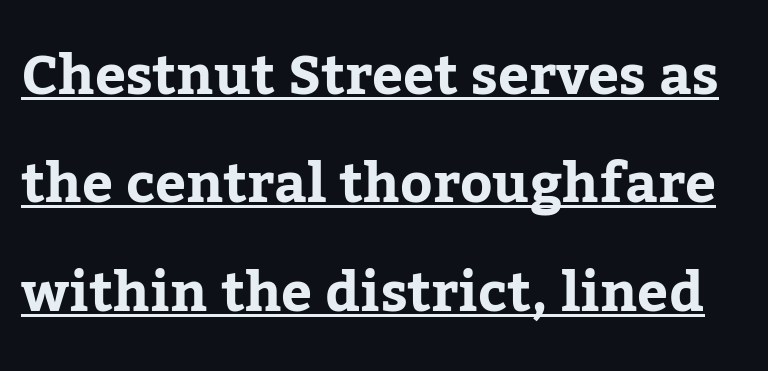
Q: Is the text italic (slanted)? A: No, it is upright.
Q: Is the typeface a serif or a sans-serif typeface? A: Serif.
Q: Is the text underlined? A: Yes.
Q: Is the spacing between letters normal or unusually wide? A: Normal.
Q: Is the spacing between lines tight, normal or loose? A: Loose.
Q: Width (condensed, normal, or wide)? A: Normal.
Q: Stroke contrast? A: Low.
Q: x-height? A: Medium.
Q: Monospaced? A: No.
